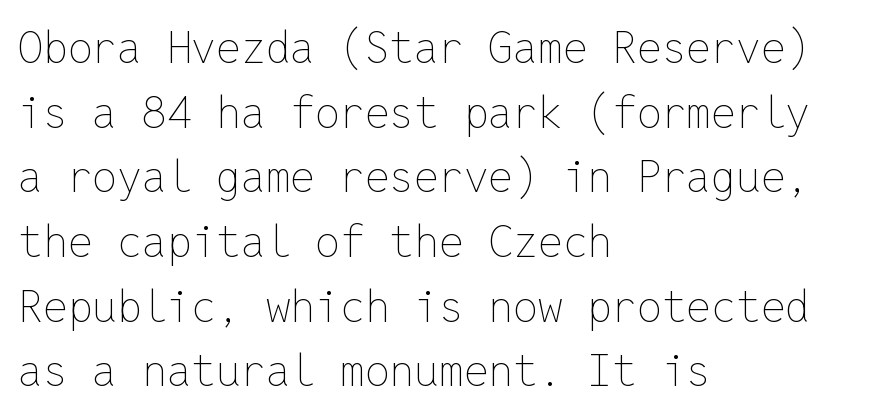
The image shows 44 px thin type, upright, monospaced; set left-aligned, normal line spacing (1.47x), normal letter spacing, not underlined; low stroke contrast and a medium x-height.
